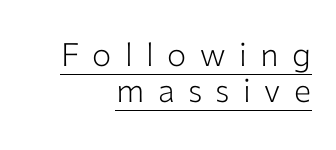
{"serif": "no", "italic": "no", "bold": "no", "weight": "light", "width": "normal", "stroke_contrast": "low", "x_height": "medium", "monospaced": "no", "underline": "yes", "align": "right", "line_spacing": "tight", "line_spacing_ratio": 1.13, "letter_spacing": "wide", "letter_spacing_em": 0.42, "glyph_px": 32}
